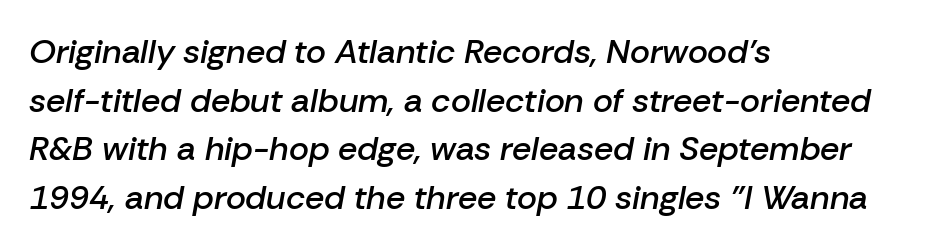
{"italic": "yes", "lean": "right", "slant_degrees": 10, "bold": "semi", "weight": "semibold", "width": "normal", "stroke_contrast": "low", "x_height": "medium", "monospaced": "no", "underline": "no", "align": "left", "line_spacing": "normal", "line_spacing_ratio": 1.43, "letter_spacing": "normal", "letter_spacing_em": 0.0, "glyph_px": 34}
